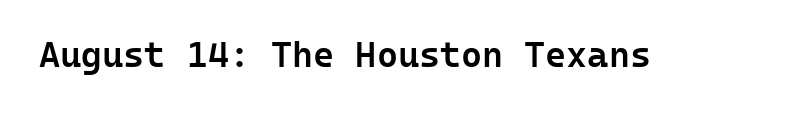
The image shows 36 px semibold sans-serif type, upright, monospaced; set normal letter spacing, not underlined; low stroke contrast and a medium x-height.
